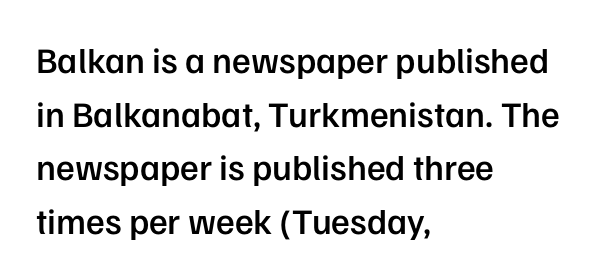
{"serif": "no", "italic": "no", "bold": "semi", "weight": "semibold", "width": "normal", "stroke_contrast": "low", "x_height": "medium", "monospaced": "no", "underline": "no", "align": "left", "line_spacing": "normal", "line_spacing_ratio": 1.49, "letter_spacing": "normal", "letter_spacing_em": 0.0, "glyph_px": 36}
